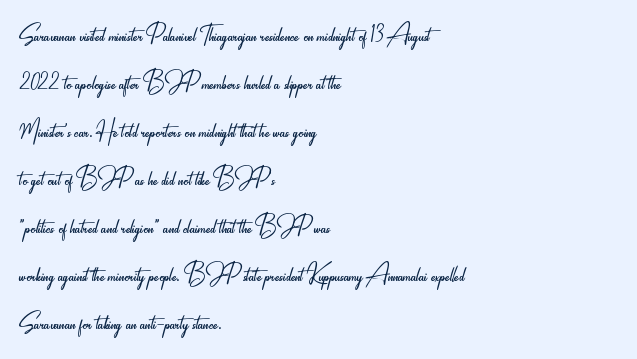
The image shows 31 px light, condensed sans-serif type; set left-aligned, normal line spacing (1.55x), normal letter spacing, not underlined; low stroke contrast and a small x-height.
